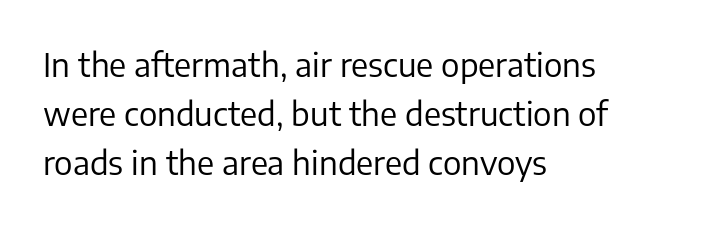
{"serif": "no", "italic": "no", "bold": "no", "weight": "regular", "width": "normal", "stroke_contrast": "low", "x_height": "medium", "monospaced": "no", "underline": "no", "align": "left", "line_spacing": "normal", "line_spacing_ratio": 1.49, "letter_spacing": "normal", "letter_spacing_em": 0.0, "glyph_px": 33}
